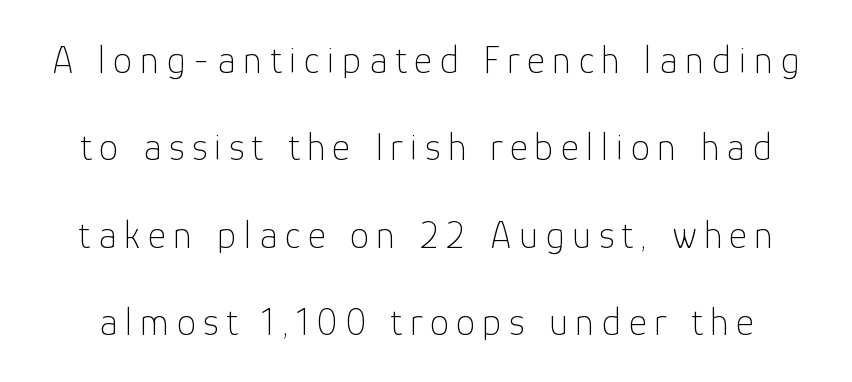
{"serif": "no", "italic": "no", "bold": "no", "weight": "thin", "width": "normal", "stroke_contrast": "low", "x_height": "medium", "monospaced": "no", "underline": "no", "line_spacing": "loose", "line_spacing_ratio": 2.24, "glyph_px": 39}
